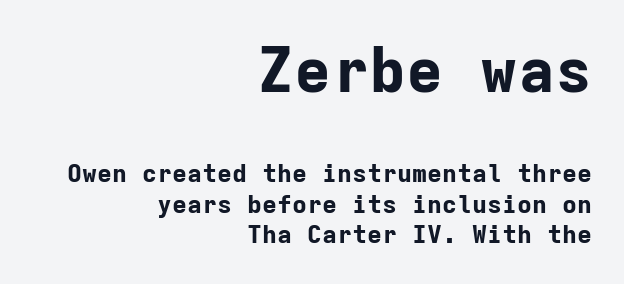
Q: Is the text bold? A: Yes.
Q: Is the text italic (slanted)? A: No, it is upright.
Q: Is the typeface a serif or a sans-serif typeface? A: Sans-serif.
Q: Is the text underlined? A: No.
Q: How is the paragraph aligned? A: Right-aligned.
Q: Is the spacing between letters normal or unusually wide? A: Normal.
Q: Which block of text is set in a larger size, the first (top) or the second (bottom)? A: The first (top) one.
Q: Width (condensed, normal, or wide)? A: Normal.
Q: Stroke contrast? A: Low.
Q: x-height? A: Medium.
Q: Monospaced? A: Yes.
